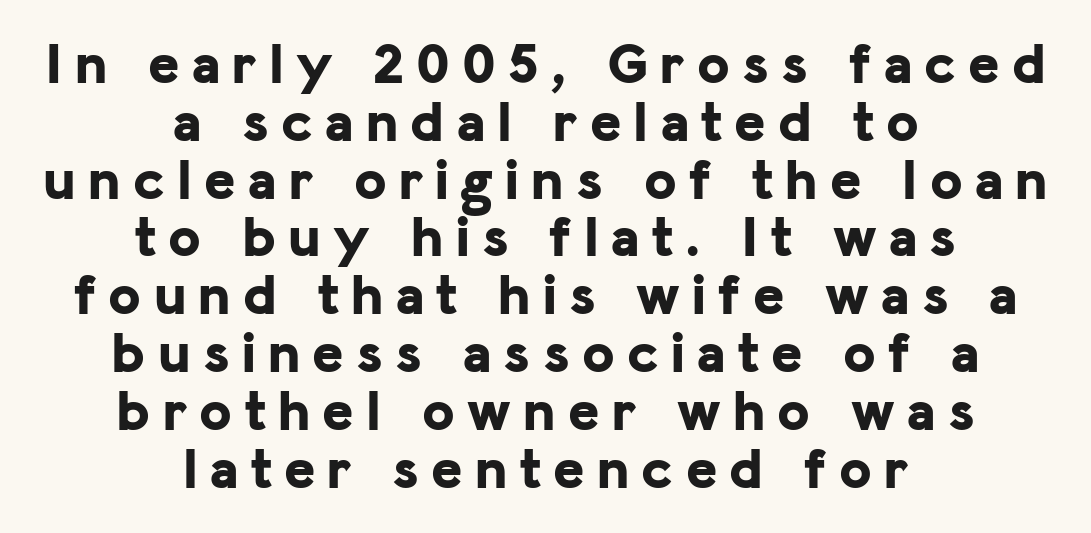
Check the space under the baseline: it is left empty. Leading: reduced. These lines have a slow, spaced-out rhythm from letter to letter. The letters advance in unequal steps, a hallmark of proportional type. The font's upright variant was chosen for this text.
